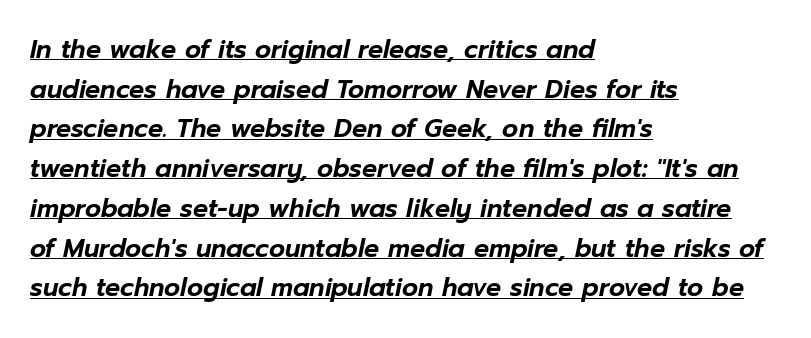
{"italic": "yes", "lean": "right", "slant_degrees": 12, "underline": "yes", "align": "left", "line_spacing": "normal", "line_spacing_ratio": 1.59, "letter_spacing": "normal", "letter_spacing_em": 0.0, "glyph_px": 25}
